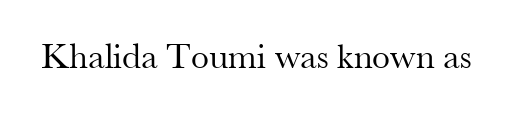
Q: Is the text bold? A: No.
Q: Is the text italic (slanted)? A: No, it is upright.
Q: Is the typeface a serif or a sans-serif typeface? A: Serif.
Q: Is the text underlined? A: No.
Q: Is the spacing between letters normal or unusually wide? A: Normal.
Q: Width (condensed, normal, or wide)? A: Normal.
Q: Stroke contrast? A: Medium.
Q: x-height? A: Small.
Q: Monospaced? A: No.
